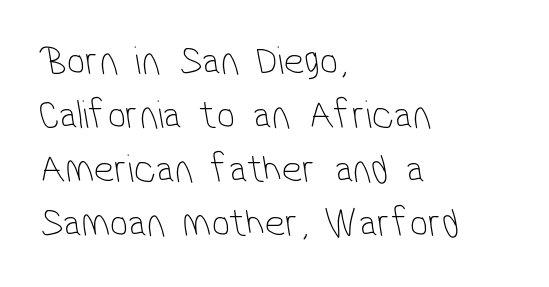
Casual observation: everything's shoved over to the left. Nothing heavy about these letters — not bold at all. The font family rendered here belongs to the sans-serif group. The designer left line spacing at the default. Honestly, the letter spacing is just normal — you wouldn't notice it. The rendering uses natural spacing where letterforms have individual widths.
